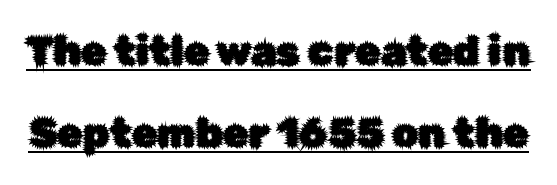
This is the regular roman posture of the typeface. Leading is clearly above the norm, producing a sparse column. The type family on display is of the sans-serif kind. Is there an underline? Yes — a line sits under the letters. Caption: standard tracking, unaltered. The passage shown is typed in a proportional face where columns would drift.
